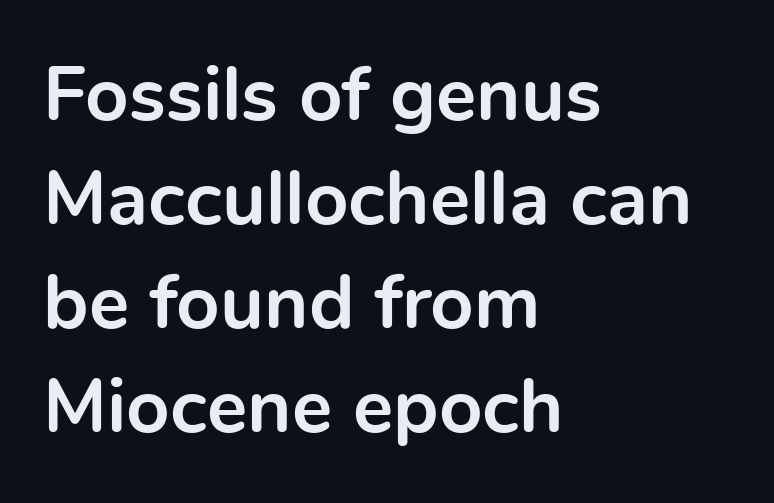
Q: Is the text bold? A: Yes.
Q: Is the text italic (slanted)? A: No, it is upright.
Q: Is the typeface a serif or a sans-serif typeface? A: Sans-serif.
Q: Is the text underlined? A: No.
Q: How is the paragraph aligned? A: Left-aligned.
Q: Is the spacing between letters normal or unusually wide? A: Normal.
Q: Is the spacing between lines tight, normal or loose? A: Normal.
Q: Width (condensed, normal, or wide)? A: Normal.
Q: x-height? A: Medium.
Q: Monospaced? A: No.
